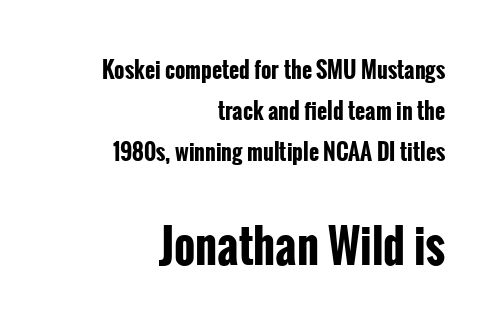
Q: Is the text bold? A: Yes.
Q: Is the text italic (slanted)? A: No, it is upright.
Q: Is the typeface a serif or a sans-serif typeface? A: Sans-serif.
Q: Is the text underlined? A: No.
Q: How is the paragraph aligned? A: Right-aligned.
Q: Is the spacing between letters normal or unusually wide? A: Normal.
Q: Which block of text is set in a larger size, the first (top) or the second (bottom)? A: The second (bottom) one.
Q: Width (condensed, normal, or wide)? A: Condensed.
Q: Stroke contrast? A: Low.
Q: x-height? A: Medium.
Q: Monospaced? A: No.
